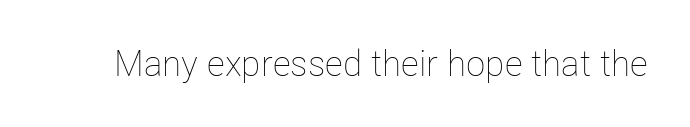
{"italic": "no", "bold": "no", "weight": "thin", "width": "condensed", "stroke_contrast": "low", "x_height": "medium", "monospaced": "no", "underline": "no", "letter_spacing": "normal", "letter_spacing_em": 0.0, "glyph_px": 36}
